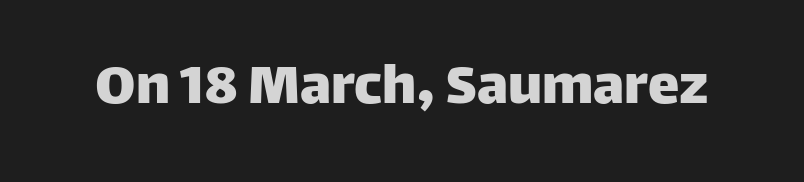
Does extra space separate the letters? No, they use regular spacing. Ordinary non-slanted type is in use. Note the varied advance widths — an 'i' is clearly narrower than an 'm'. A sans-serif font was chosen for this passage. A clean baseline with only descenders dipping below it.
